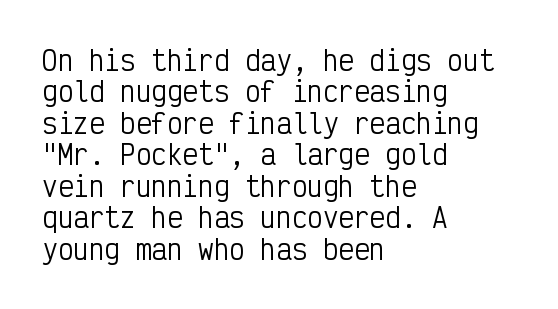
{"italic": "no", "bold": "no", "underline": "no", "align": "left", "line_spacing_ratio": 1.21, "letter_spacing": "normal", "letter_spacing_em": 0.0, "glyph_px": 26}
